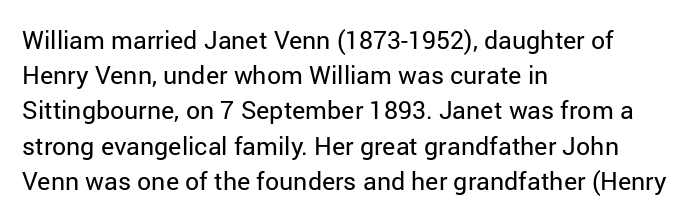
The image shows 25 px text type, upright; set left-aligned, normal line spacing (1.41x), normal letter spacing, not underlined.
